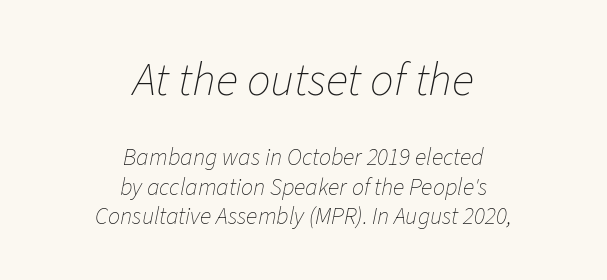
Casual observation: everything's sitting right in the middle. Of the two passages, the one on top uses the larger point size. No chunkiness to these letters — they're not bold. Standard letterfit; no display-style spreading of the glyphs. Think of a printed novel: that variable character pitch is what you see here.
